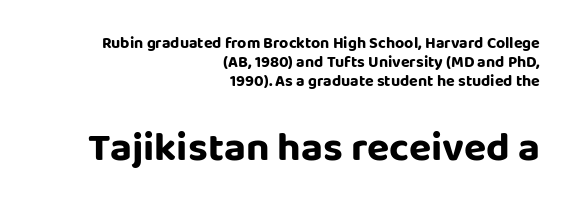
Q: Is the text italic (slanted)? A: No, it is upright.
Q: Is the typeface a serif or a sans-serif typeface? A: Sans-serif.
Q: Is the text underlined? A: No.
Q: How is the paragraph aligned? A: Right-aligned.
Q: Is the spacing between letters normal or unusually wide? A: Normal.
Q: Which block of text is set in a larger size, the first (top) or the second (bottom)? A: The second (bottom) one.
Q: Width (condensed, normal, or wide)? A: Normal.
Q: Stroke contrast? A: Low.
Q: x-height? A: Large.
Q: Monospaced? A: No.
